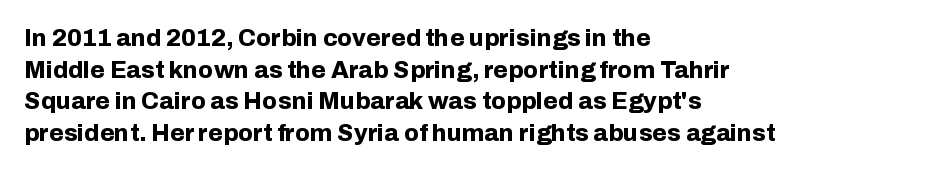
{"italic": "no", "bold": "yes", "underline": "no", "align": "left", "line_spacing": "normal", "line_spacing_ratio": 1.32, "letter_spacing": "normal", "letter_spacing_em": 0.0, "glyph_px": 24}
